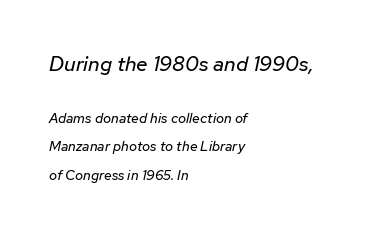
{"italic": "yes", "lean": "right", "slant_degrees": 12, "bold": "no", "underline": "no", "align": "left", "line_spacing": "loose", "line_spacing_ratio": 2.02, "letter_spacing": "normal", "letter_spacing_em": 0.0, "larger_block": "first", "size_ratio": 1.5, "glyph_px": 21}
